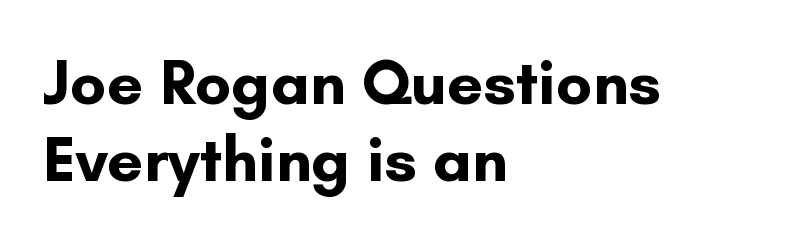
{"serif": "no", "italic": "no", "bold": "yes", "weight": "bold", "width": "normal", "stroke_contrast": "low", "x_height": "small", "monospaced": "no", "underline": "no", "align": "left", "line_spacing_ratio": 1.2, "letter_spacing": "normal", "letter_spacing_em": 0.0, "glyph_px": 64}
